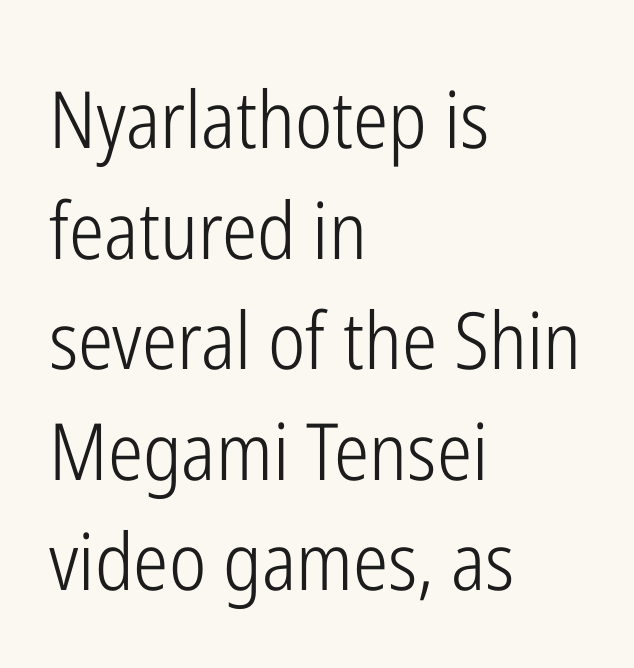
{"serif": "no", "italic": "no", "bold": "no", "weight": "light", "width": "condensed", "stroke_contrast": "low", "x_height": "medium", "monospaced": "no", "underline": "no", "align": "left", "line_spacing": "normal", "line_spacing_ratio": 1.4, "letter_spacing": "normal", "letter_spacing_em": 0.0, "glyph_px": 79}
